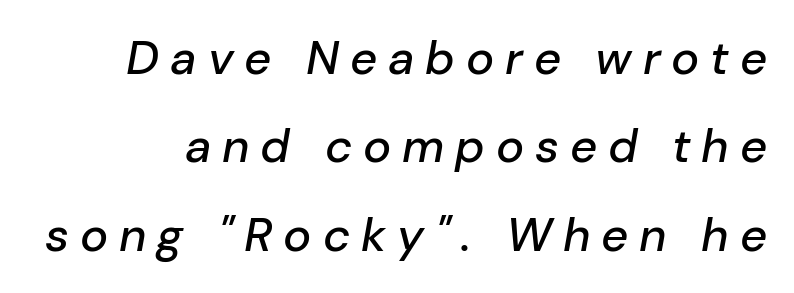
{"italic": "yes", "lean": "right", "slant_degrees": 10, "width": "normal", "stroke_contrast": "low", "x_height": "medium", "monospaced": "no", "underline": "no", "line_spacing_ratio": 1.88, "letter_spacing": "wide", "letter_spacing_em": 0.23, "glyph_px": 47}
